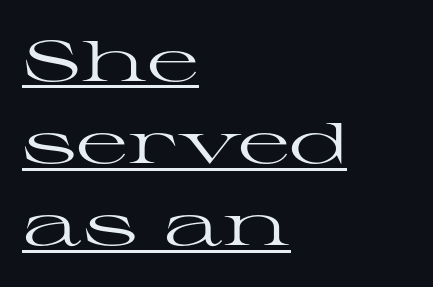
{"serif": "yes", "italic": "no", "bold": "no", "weight": "regular", "width": "wide", "stroke_contrast": "high", "x_height": "medium", "monospaced": "no", "underline": "yes", "align": "left", "line_spacing": "normal", "line_spacing_ratio": 1.44, "letter_spacing": "normal", "letter_spacing_em": 0.0, "glyph_px": 57}
